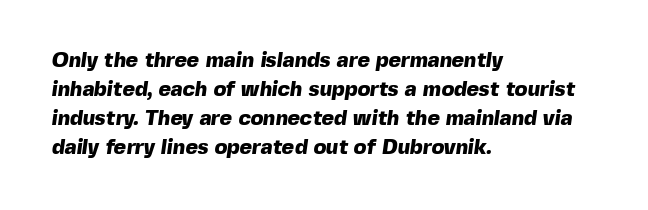
A clean baseline with only descenders dipping below it. The sample has been set heavy, in full bold. Evenly set lines give the paragraph a standard silhouette. This rendering leaves character spacing at its baseline value. Notice how the passage keeps a crisp vertical edge on the left only.
